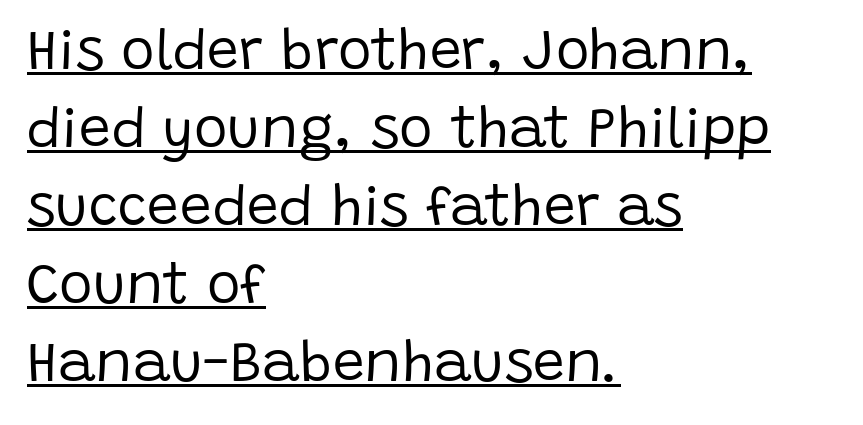
{"serif": "no", "italic": "no", "bold": "no", "weight": "regular", "width": "normal", "stroke_contrast": "low", "x_height": "large", "monospaced": "no", "underline": "yes", "align": "left", "line_spacing": "normal", "line_spacing_ratio": 1.37, "letter_spacing": "normal", "letter_spacing_em": 0.0, "glyph_px": 57}
